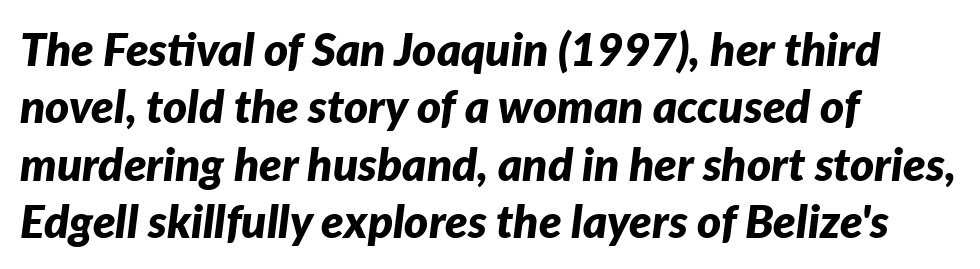
{"italic": "yes", "lean": "right", "slant_degrees": 7, "bold": "yes", "weight": "bold", "width": "normal", "stroke_contrast": "low", "x_height": "medium", "monospaced": "no", "underline": "no", "align": "left", "line_spacing": "normal", "line_spacing_ratio": 1.25, "letter_spacing": "normal", "letter_spacing_em": 0.0, "glyph_px": 46}
